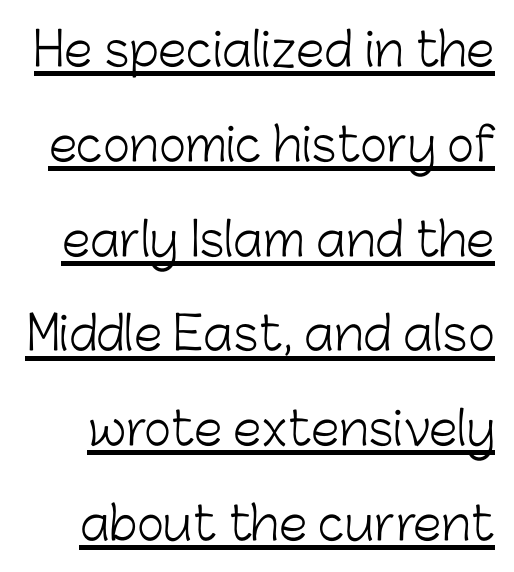
The image shows 46 px light sans-serif type, upright; set loose line spacing (2.06x), normal letter spacing, underlined; low stroke contrast and a medium x-height.
